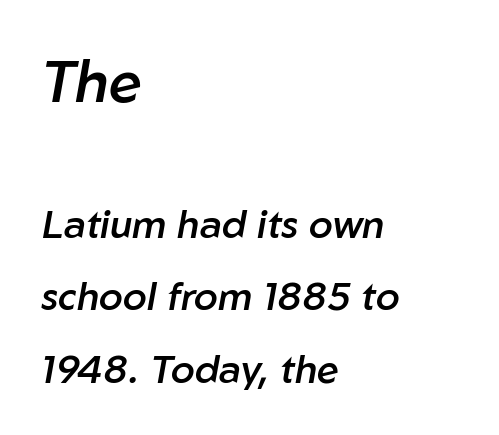
Weight check: semibold — heavier than regular, not quite bold. The upper block of text is set noticeably larger than the block beneath it. The string is rendered with underlining switched off. Each line starts at the same left margin while the right side varies.
